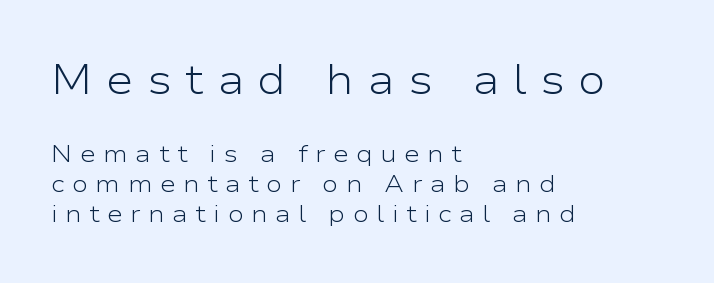
The space directly below the letters is spotless. These lines are rendered in a variable-pitch font. Which margin do the lines hug? The left one — the right edge is uneven. This layout puts the oversized block above and the modest block below. The text was rendered using a sans face with plain stroke endings.
